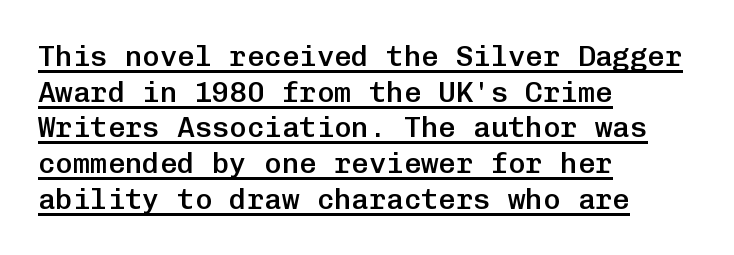
I'd call this a sans setting — the letters go barefoot. Is this a fixed-width face? Yes — each glyph sits in an identical cell. The specimen includes a rule beneath the text block's lines. Between one letter and the next there's only the usual sliver of space.
